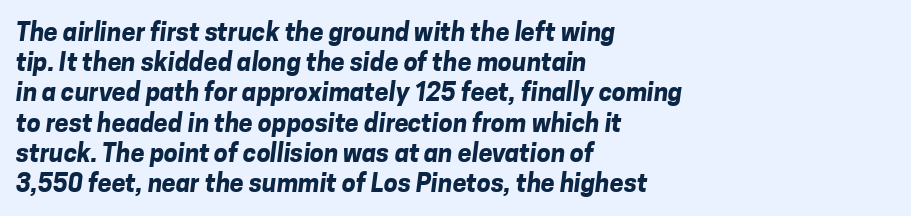
The image shows 25 px bold type; set left-aligned, line spacing 1.21x, normal letter spacing, not underlined.
